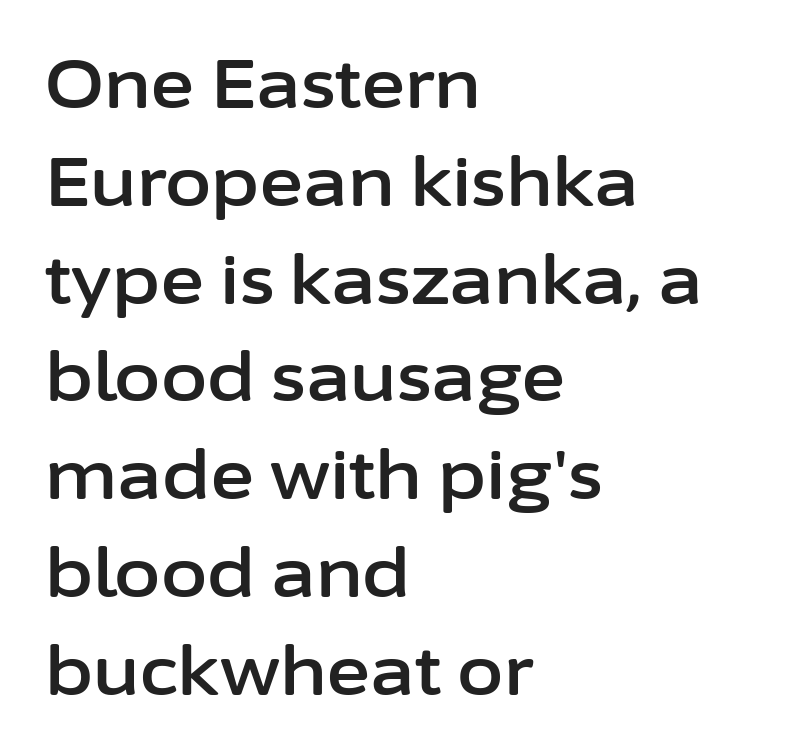
Q: Is the text italic (slanted)? A: No, it is upright.
Q: Is the typeface a serif or a sans-serif typeface? A: Sans-serif.
Q: Is the text underlined? A: No.
Q: How is the paragraph aligned? A: Left-aligned.
Q: Is the spacing between letters normal or unusually wide? A: Normal.
Q: Is the spacing between lines tight, normal or loose? A: Normal.
Q: Width (condensed, normal, or wide)? A: Normal.
Q: Stroke contrast? A: Low.
Q: x-height? A: Medium.
Q: Monospaced? A: No.
